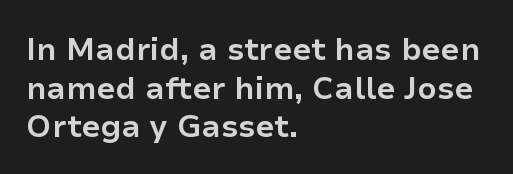
In CSS terms this would be text-align: left. A full-strength bold gives these letters their thick strokes. The rendering keeps characters at their native spacing. Stroke terminals: plain, sans-serif. Posture: straight, roman, zero tilt. Decoration check: the copy has no underline.
